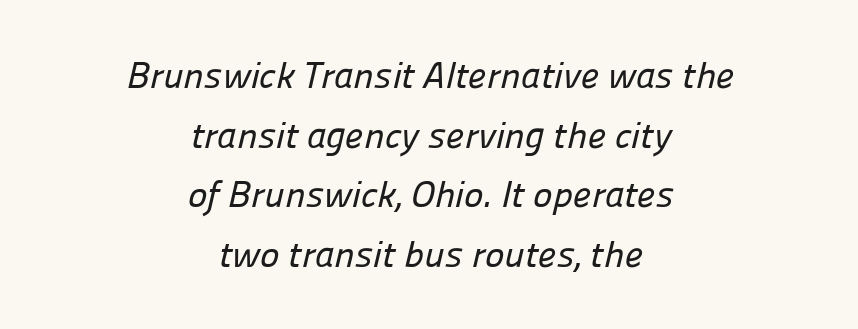
Does the leading feel generous? No, just average. Underline: absent. The glyphs in this specimen are sans serif. Tracking here is standard; glyphs follow each other at the usual distance. Caption: multi-line text, centered on the measure.
